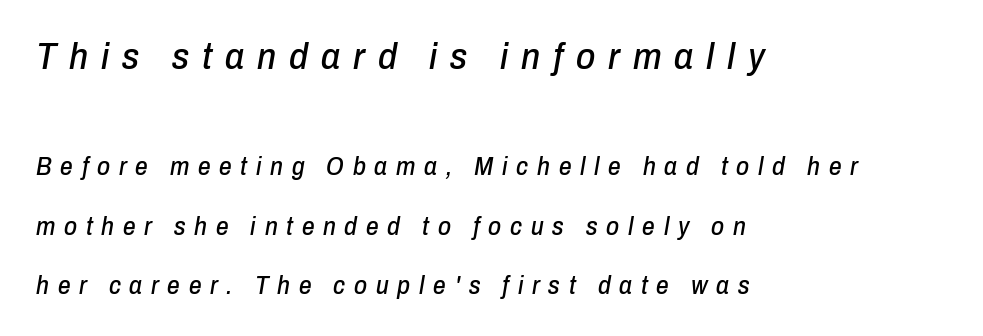
{"italic": "yes", "lean": "right", "slant_degrees": 10, "width": "condensed", "stroke_contrast": "low", "x_height": "medium", "monospaced": "no", "underline": "no", "align": "left", "line_spacing": "loose", "line_spacing_ratio": 2.37, "letter_spacing": "wide", "letter_spacing_em": 0.35, "larger_block": "first", "size_ratio": 1.48, "glyph_px": 37}
